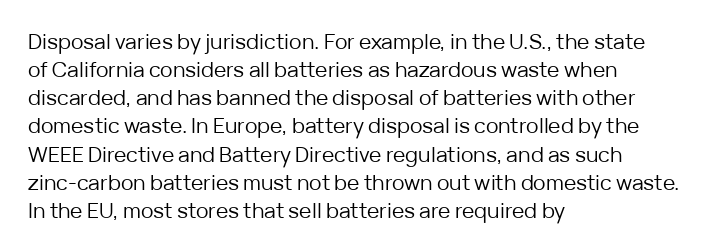
The image shows 21 px text type, upright; set left-aligned, normal line spacing (1.34x), normal letter spacing, not underlined.
